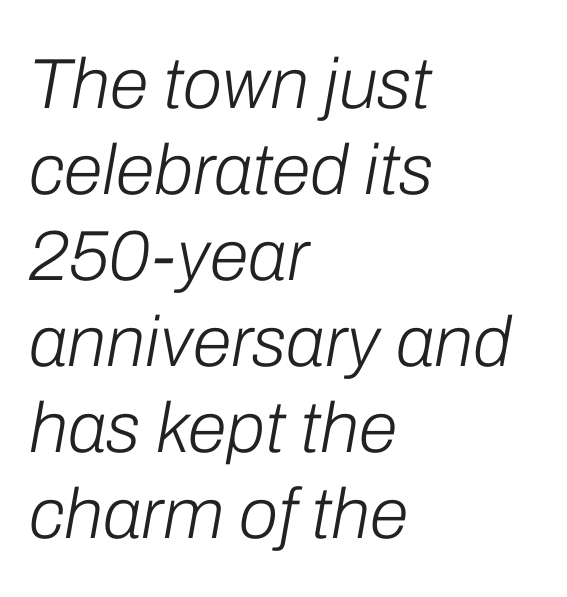
The image shows 71 px light type, italic (leaning right); set left-aligned, line spacing 1.21x, normal letter spacing, not underlined; low stroke contrast and a medium x-height.
